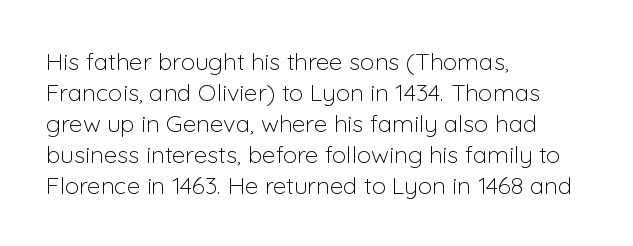
The image shows 24 px text type, upright; set left-aligned, normal line spacing (1.29x), normal letter spacing, not underlined.
